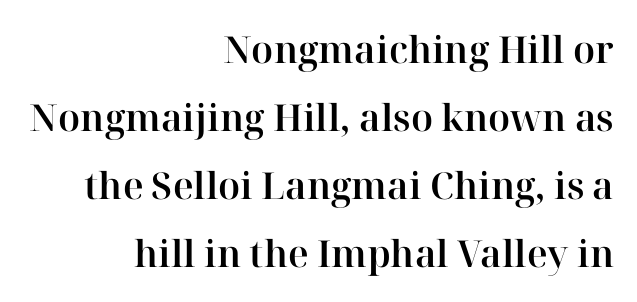
The image shows 37 px serif type, upright; set right-aligned, line spacing 1.84x, normal letter spacing, not underlined; high stroke contrast and a medium x-height.
